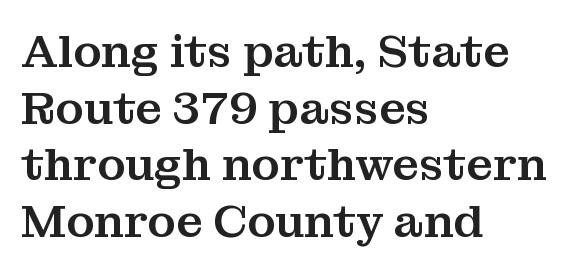
{"serif": "yes", "italic": "no", "width": "normal", "stroke_contrast": "medium", "x_height": "medium", "monospaced": "no", "underline": "no", "align": "left", "line_spacing_ratio": 1.23, "letter_spacing": "normal", "letter_spacing_em": 0.0, "glyph_px": 46}
